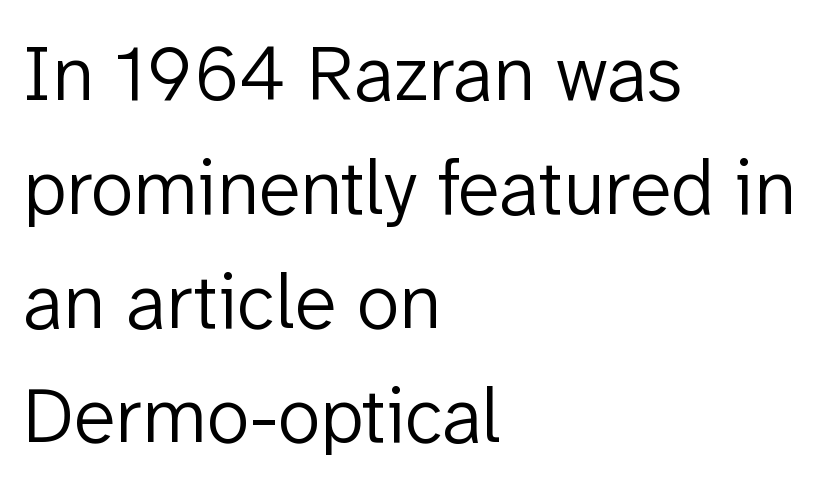
The glyphs in this specimen are sans serif. Nothing unusual about the tracking: characters are spaced as the font intends. Left-aligned paragraph, ragged on the right. No chunkiness to these letters — they're not bold. Horizontal bands of white between lines are of average thickness. The gap between lines stays unmarked.
